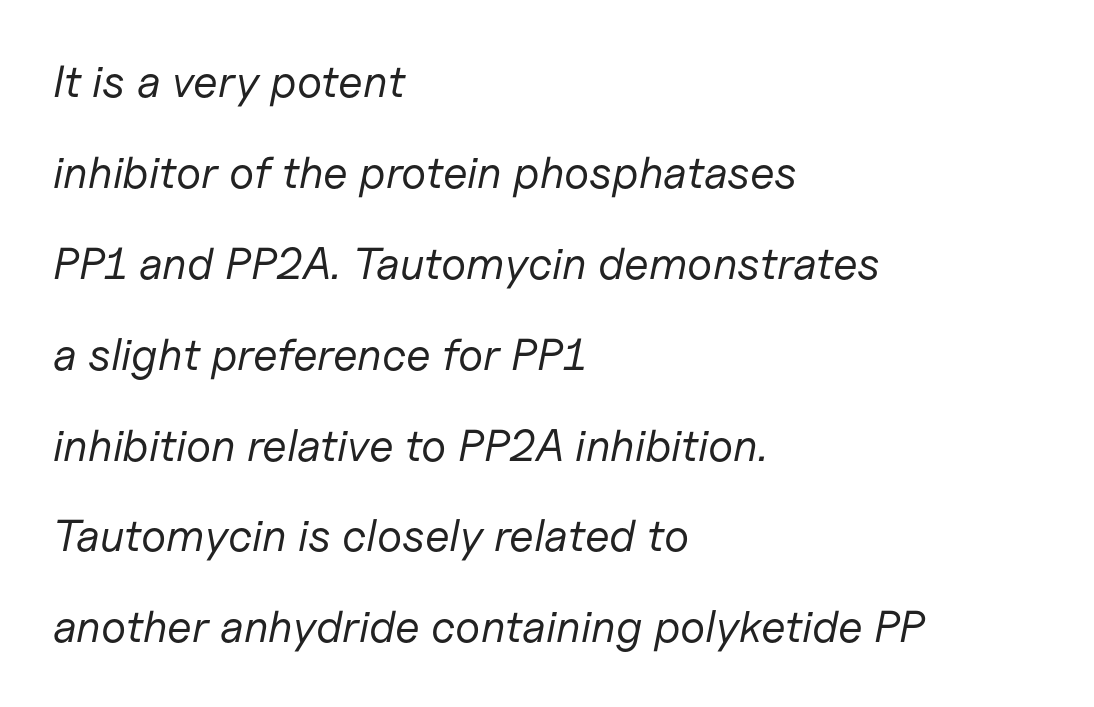
Q: Is the text bold? A: No.
Q: Is the text italic (slanted)? A: Yes, it leans right by about 11 degrees.
Q: Is the text underlined? A: No.
Q: How is the paragraph aligned? A: Left-aligned.
Q: Is the spacing between letters normal or unusually wide? A: Normal.
Q: Is the spacing between lines tight, normal or loose? A: Loose.
Q: Width (condensed, normal, or wide)? A: Normal.
Q: Stroke contrast? A: Low.
Q: x-height? A: Medium.
Q: Monospaced? A: No.
